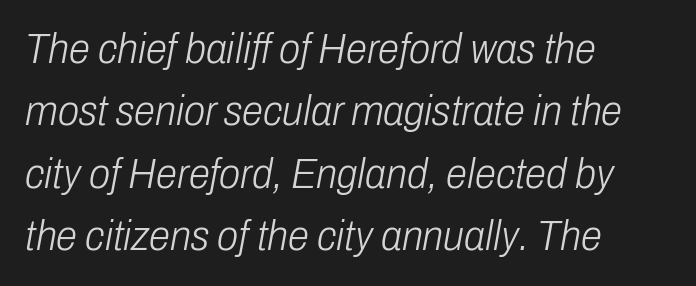
Layout note: lines flush left. A quiet, ordinary-to-light weight characterises the typeface. Letter spacing: default. Varying glyph widths throughout — classic text-font behaviour.
